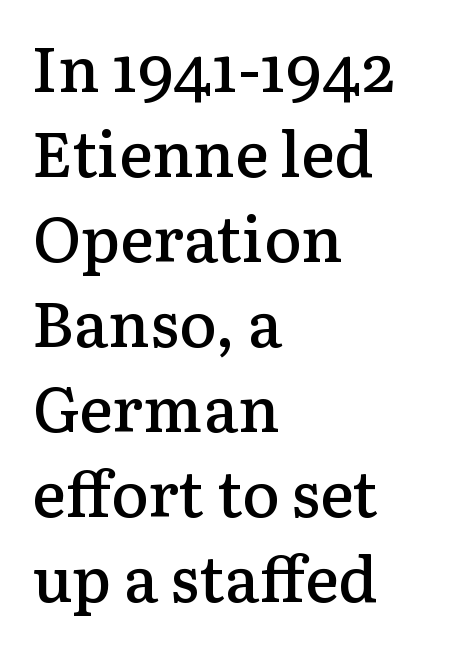
The image shows 63 px semibold serif type, upright; set left-aligned, normal line spacing (1.35x), normal letter spacing, not underlined; low stroke contrast and a medium x-height.
